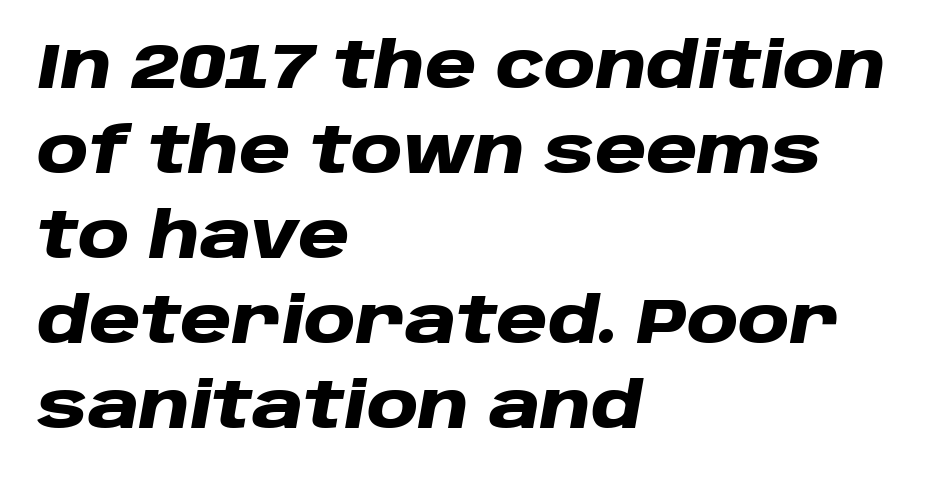
All the whitespace from short lines collects on the right. Do the characters align in a grid? No, the font is proportional. The passage shown is not underscored anywhere. Slant detected: the letters are inclined.
